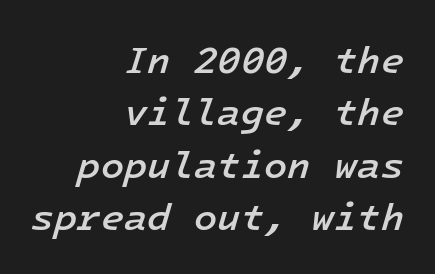
Q: Is the text bold? A: Semi-bold.
Q: Is the text italic (slanted)? A: Yes, it leans right by about 16 degrees.
Q: Is the text underlined? A: No.
Q: How is the paragraph aligned? A: Right-aligned.
Q: Is the spacing between letters normal or unusually wide? A: Normal.
Q: Is the spacing between lines tight, normal or loose? A: Normal.
Q: Width (condensed, normal, or wide)? A: Normal.
Q: Stroke contrast? A: Low.
Q: x-height? A: Medium.
Q: Monospaced? A: Yes.
